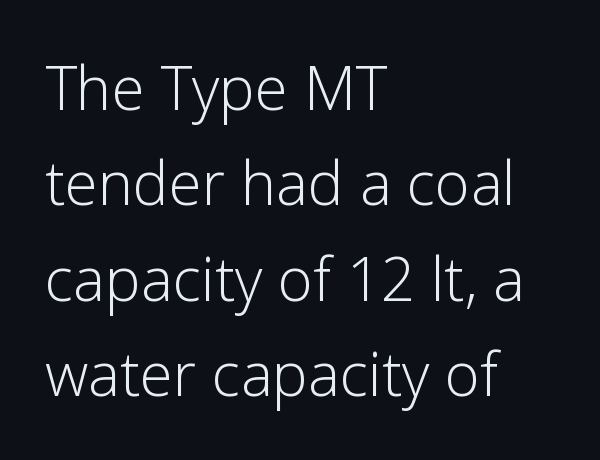
{"serif": "no", "italic": "no", "bold": "no", "weight": "light", "width": "normal", "stroke_contrast": "low", "x_height": "medium", "monospaced": "no", "underline": "no", "align": "left", "line_spacing": "normal", "line_spacing_ratio": 1.59, "letter_spacing": "normal", "letter_spacing_em": 0.0, "glyph_px": 60}
